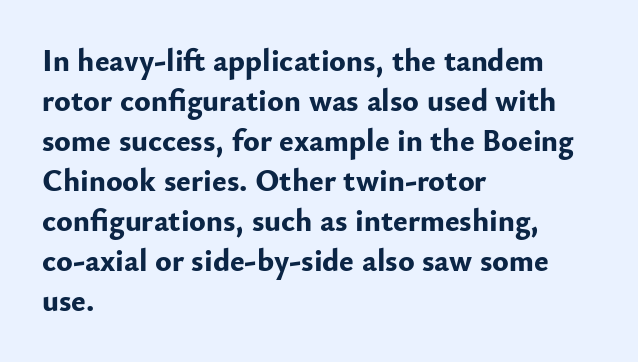
{"serif": "no", "italic": "no", "bold": "yes", "weight": "bold", "width": "normal", "stroke_contrast": "low", "x_height": "small", "monospaced": "no", "underline": "no", "align": "left", "line_spacing": "normal", "line_spacing_ratio": 1.29, "letter_spacing": "normal", "letter_spacing_em": 0.0, "glyph_px": 31}
